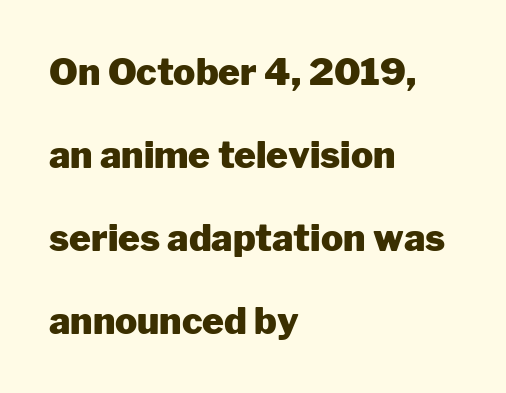
Leftover space on each line is placed entirely after the last word. What weight is shown? A full bold with thick strokes. The characters display no serif detailing; their extremities are plain. Ordinary non-slanted type is in use. The passage shown is typed in a proportional face where columns would drift. What stands out about the letter spacing? Nothing — it is the standard amount.
